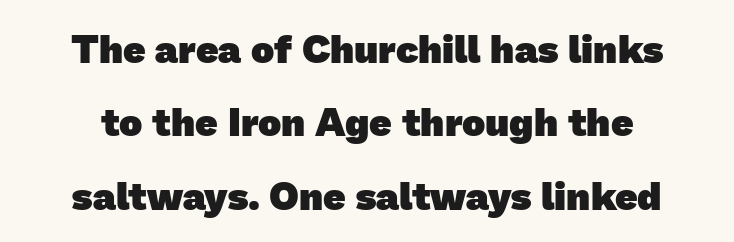
To sum up the face: it is a sans, with no serifs. The rendering uses natural spacing where letterforms have individual widths. Does extra space separate the letters? No, they use regular spacing. Typesetter's note: full bold, strokes at maximum text heaviness. Only glyphs here, with clear space below each row.
